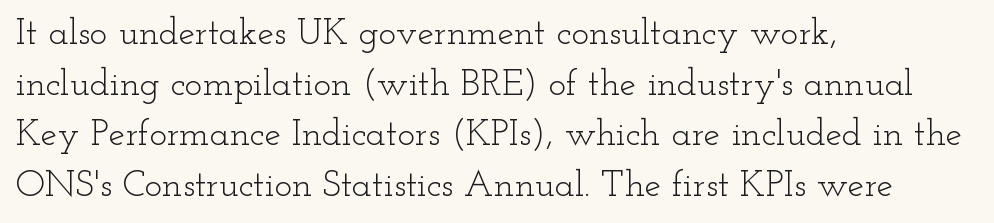
The image shows 37 px light, wide serif type, upright; set left-aligned, normal line spacing (1.37x), normal letter spacing, not underlined; low stroke contrast and a small x-height.
